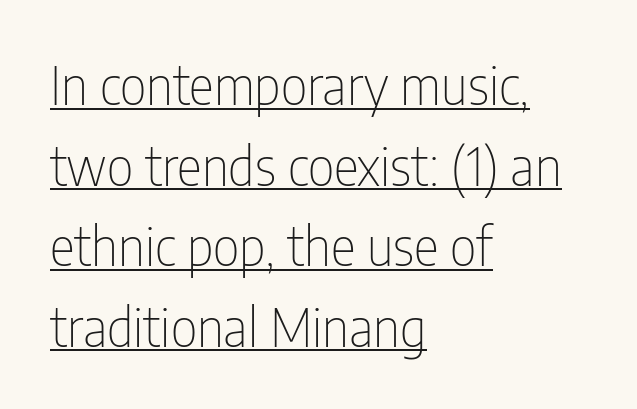
The image shows 53 px thin, condensed sans-serif type, upright; set left-aligned, normal line spacing (1.52x), normal letter spacing, underlined; low stroke contrast and a medium x-height.
